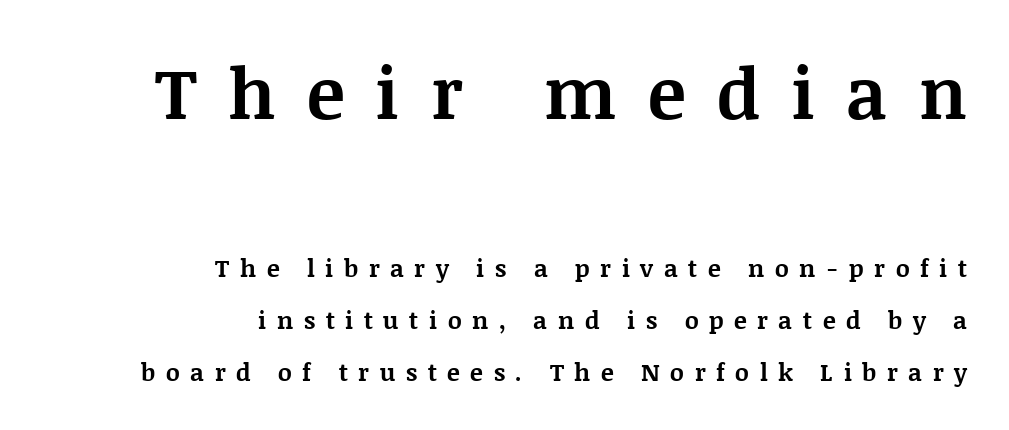
The zone under the glyphs is completely vacant. The designer went with a serif here, giving each stem small feet. Honestly, the letter spacing is so wide it's the main thing you notice. The setting favours the right margin, as signatures and pull-quotes sometimes do. You could not count columns in this text — the font is proportionally spaced.
